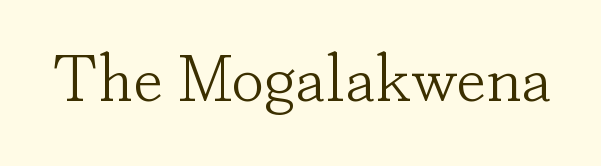
Anything drawn beneath the words? Only blank space. No heavy texture on the line: the type isn't bold. You can tell from the footed stems that serif type was used. This rendering leaves character spacing at its baseline value. If you drew a line through each stem, it would be perfectly vertical.
